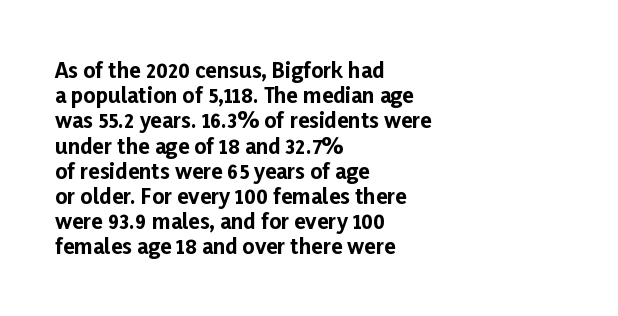
Q: Is the text bold? A: Yes.
Q: Is the text italic (slanted)? A: No, it is upright.
Q: Is the text underlined? A: No.
Q: How is the paragraph aligned? A: Left-aligned.
Q: Is the spacing between letters normal or unusually wide? A: Normal.
